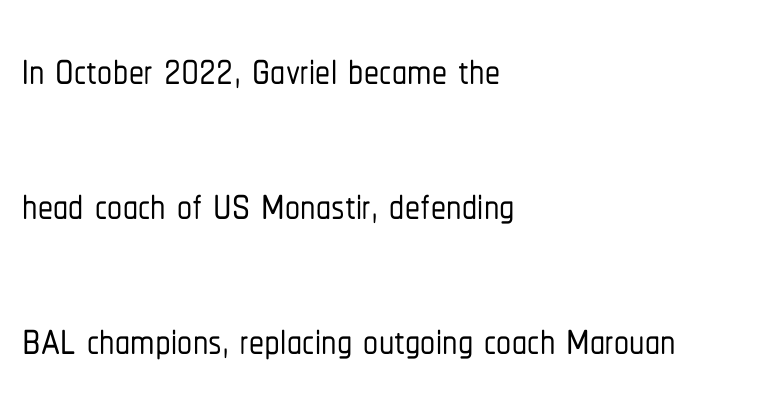
The image shows 60 px condensed sans-serif type, upright; set left-aligned, loose line spacing (2.25x), normal letter spacing, not underlined; low stroke contrast and a medium x-height.
